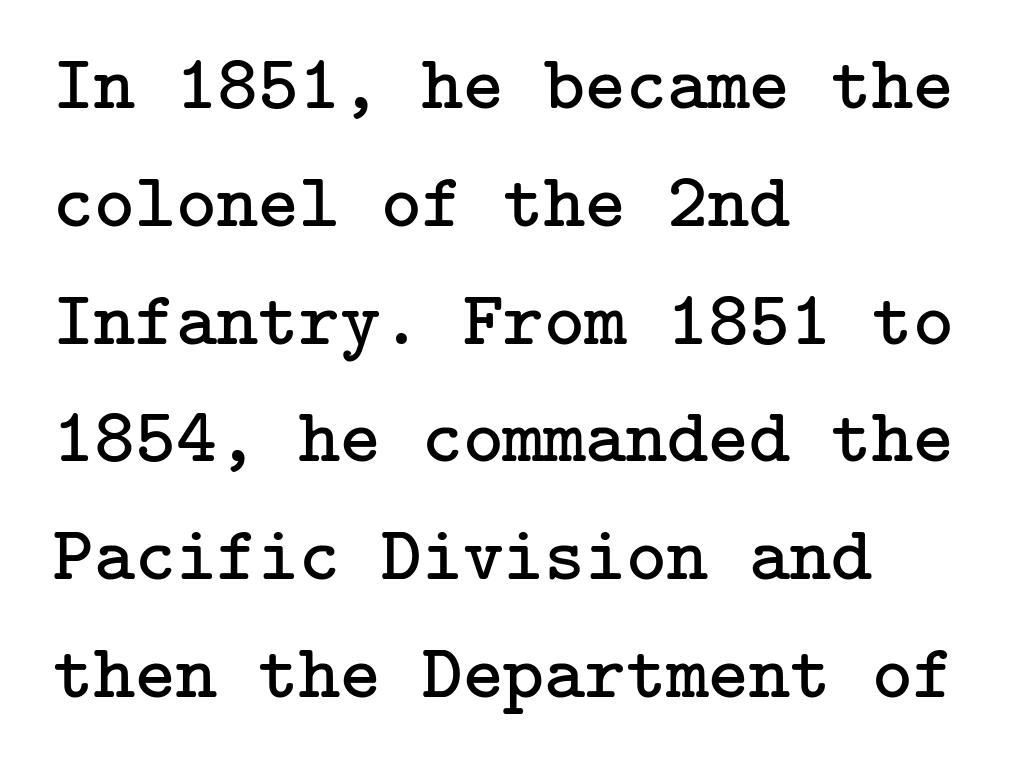
The image shows 78 px regular-weight serif type, upright; set left-aligned, normal line spacing (1.51x), normal letter spacing, not underlined; low stroke contrast and a medium x-height.
